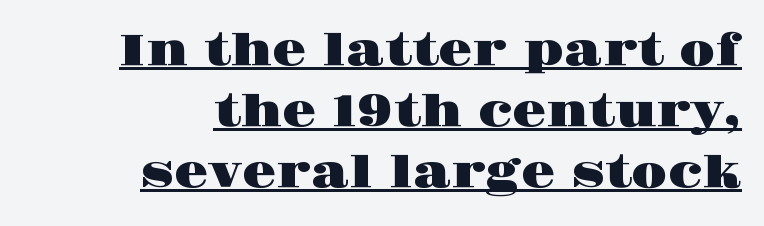
{"serif": "yes", "italic": "no", "width": "wide", "stroke_contrast": "high", "x_height": "large", "monospaced": "no", "underline": "yes", "align": "right", "line_spacing": "normal", "line_spacing_ratio": 1.39, "letter_spacing": "normal", "letter_spacing_em": 0.0, "glyph_px": 44}
